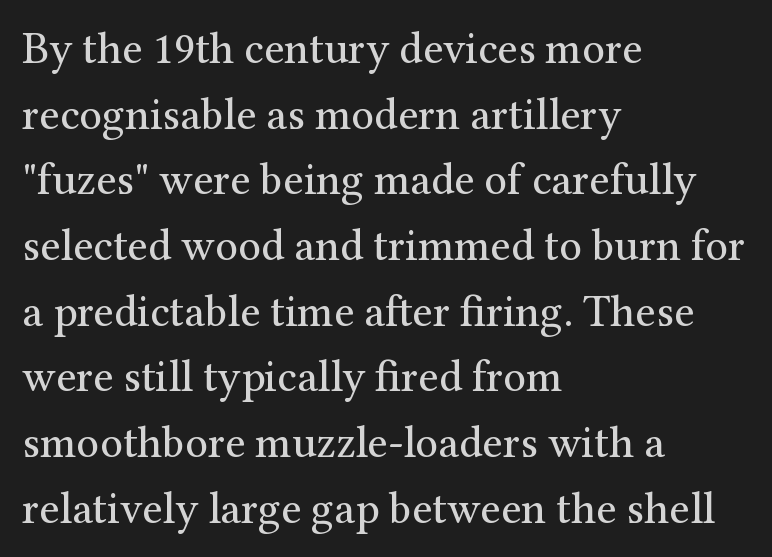
Q: Is the text bold? A: No.
Q: Is the text italic (slanted)? A: No, it is upright.
Q: Is the typeface a serif or a sans-serif typeface? A: Serif.
Q: Is the text underlined? A: No.
Q: How is the paragraph aligned? A: Left-aligned.
Q: Is the spacing between letters normal or unusually wide? A: Normal.
Q: Is the spacing between lines tight, normal or loose? A: Normal.
Q: Width (condensed, normal, or wide)? A: Normal.
Q: Stroke contrast? A: Medium.
Q: x-height? A: Medium.
Q: Monospaced? A: No.
